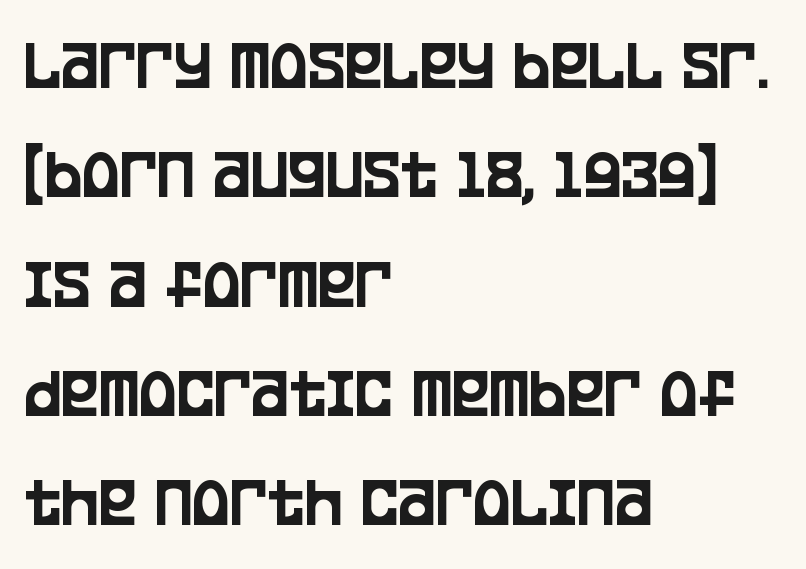
{"serif": "no", "italic": "no", "width": "condensed", "stroke_contrast": "low", "x_height": "large", "monospaced": "no", "underline": "no", "align": "left", "line_spacing": "normal", "line_spacing_ratio": 1.54, "letter_spacing": "normal", "letter_spacing_em": 0.0, "glyph_px": 71}
